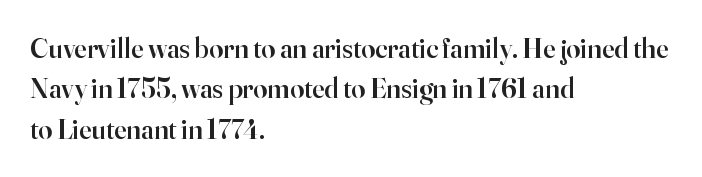
The image shows 28 px semibold serif type, upright; set left-aligned, normal line spacing (1.44x), normal letter spacing, not underlined; high stroke contrast and a small x-height.
